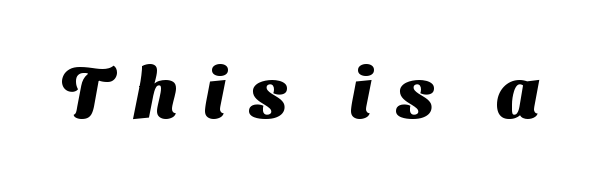
The horizontal fit of the characters is loose and conspicuously gappy. This sample has the flowing, uneven cadence of proportional lettering. Anything drawn beneath the words? Only blank space. Observe the absence of serifs on each vertical stroke in this sample. As a designer I'd log this as weight 700, bold.
